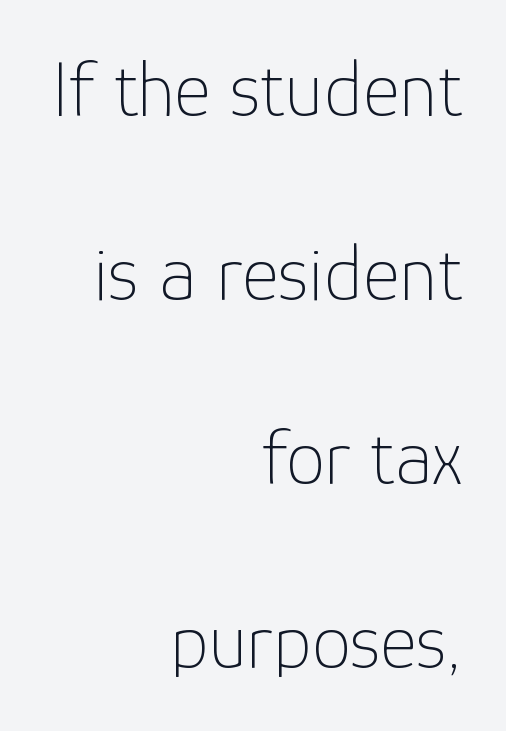
The image shows 79 px thin sans-serif type, upright; set right-aligned, loose line spacing (2.33x), normal letter spacing, not underlined; low stroke contrast and a medium x-height.
